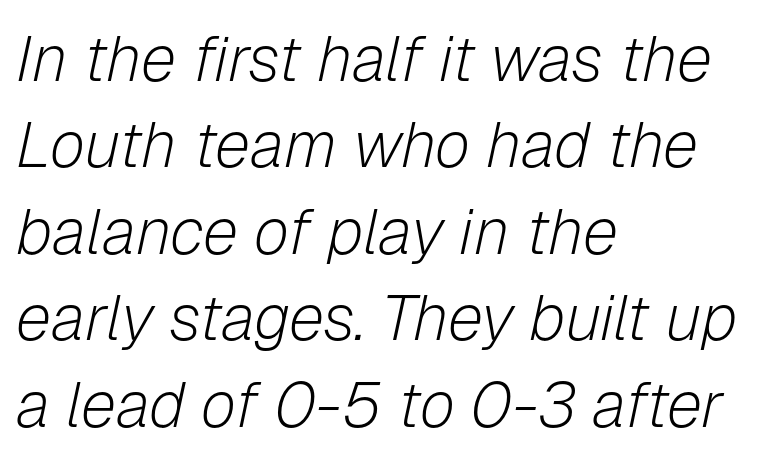
{"italic": "yes", "lean": "right", "slant_degrees": 12, "bold": "no", "weight": "light", "width": "normal", "stroke_contrast": "low", "x_height": "medium", "monospaced": "no", "underline": "no", "align": "left", "line_spacing": "normal", "line_spacing_ratio": 1.35, "letter_spacing": "normal", "letter_spacing_em": 0.0, "glyph_px": 64}
